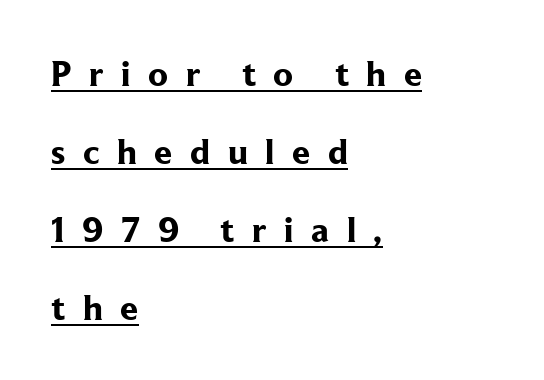
These lines stack with their left ends in a neat column. Pretty heavy lettering here — definitely bold. Examine the stroke ends and you'll spot serifs. The tracking reads as deliberately expanded to a designer's eye. The letters advance in unequal steps, a hallmark of proportional type.
